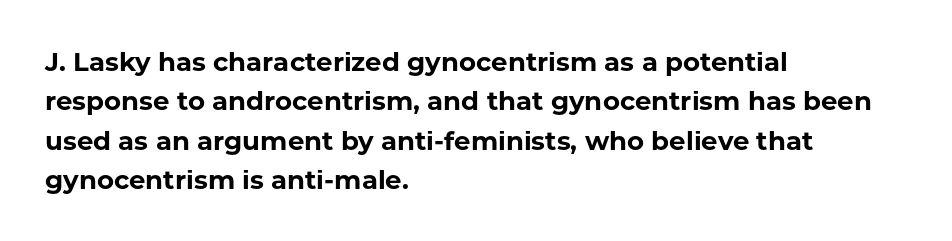
Typeset ragged right — the left edge is the straight one. The passage shown is not underscored anywhere. The lettering stays uniformly vertical, giving the passage a roman look. Short note: letters normally spaced.
